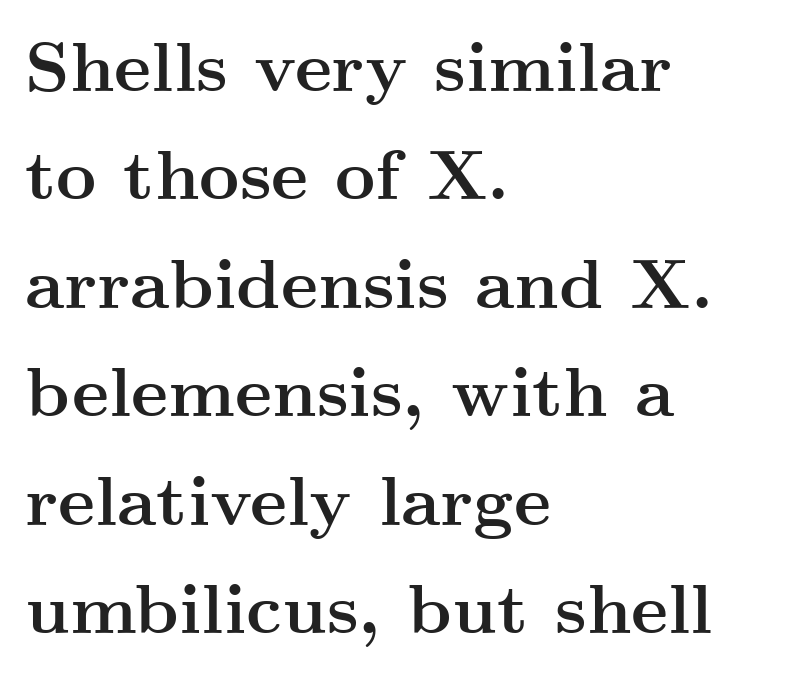
Type without underlining. Successive baselines arrive at the customary interval. As a designer I'd log this as weight 700, bold. No italicization has been applied; the sample stays upright. Tracking value appears to be zero — textbook default spacing. A typesetter would label this face a serif.
